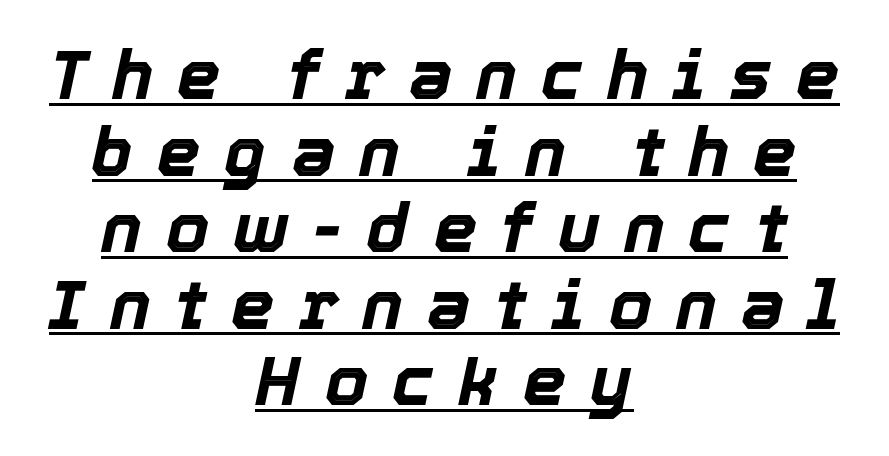
Spacing verdict: proportional, widths tailored to each character. Slanted lettering throughout. Look at the tracking — it's clearly loosened, letters drifting apart. As a designer I'd log this as weight 700, bold. The block of text is dense from top to bottom, with scant space between rows.
